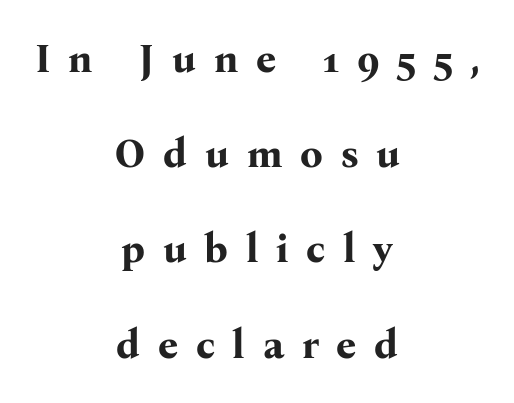
Q: Is the text bold? A: Yes.
Q: Is the text italic (slanted)? A: No, it is upright.
Q: Is the typeface a serif or a sans-serif typeface? A: Serif.
Q: Is the text underlined? A: No.
Q: How is the paragraph aligned? A: Centered.
Q: Is the spacing between letters normal or unusually wide? A: Unusually wide.
Q: Is the spacing between lines tight, normal or loose? A: Loose.
Q: Width (condensed, normal, or wide)? A: Normal.
Q: Stroke contrast? A: Medium.
Q: x-height? A: Medium.
Q: Monospaced? A: No.
